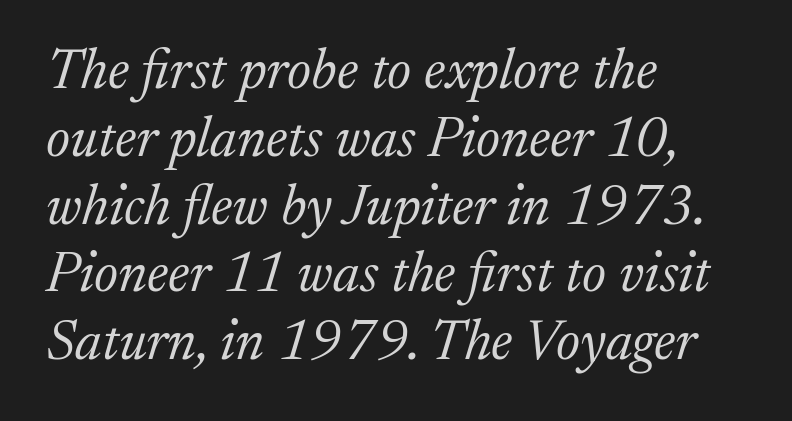
The rendering uses natural spacing where letterforms have individual widths. The gaps between neighbouring characters are ordinary and unremarkable. Classification — serif. Descenders hang freely into open space. The passage shown leans; its letterforms are oblique.
